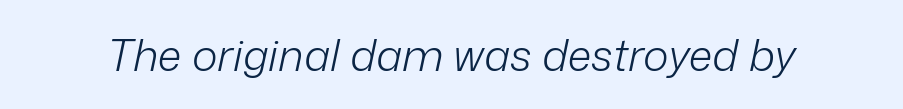
{"italic": "yes", "lean": "right", "slant_degrees": 12, "bold": "no", "weight": "light", "width": "normal", "stroke_contrast": "low", "x_height": "medium", "monospaced": "no", "underline": "no", "letter_spacing": "normal", "letter_spacing_em": 0.0, "glyph_px": 44}
